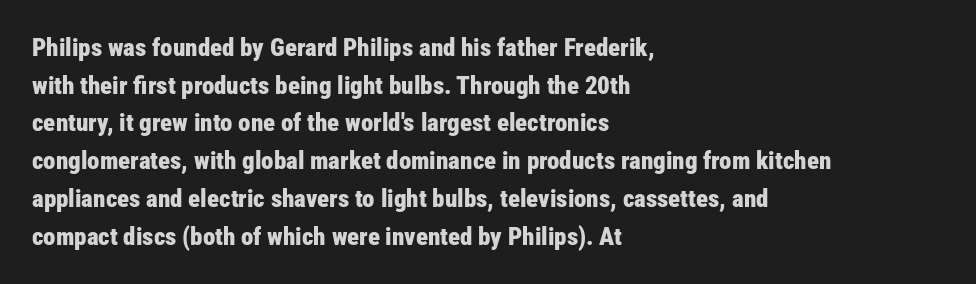
The image shows 25 px bold type, upright; set left-aligned, normal line spacing (1.51x), normal letter spacing, not underlined.
